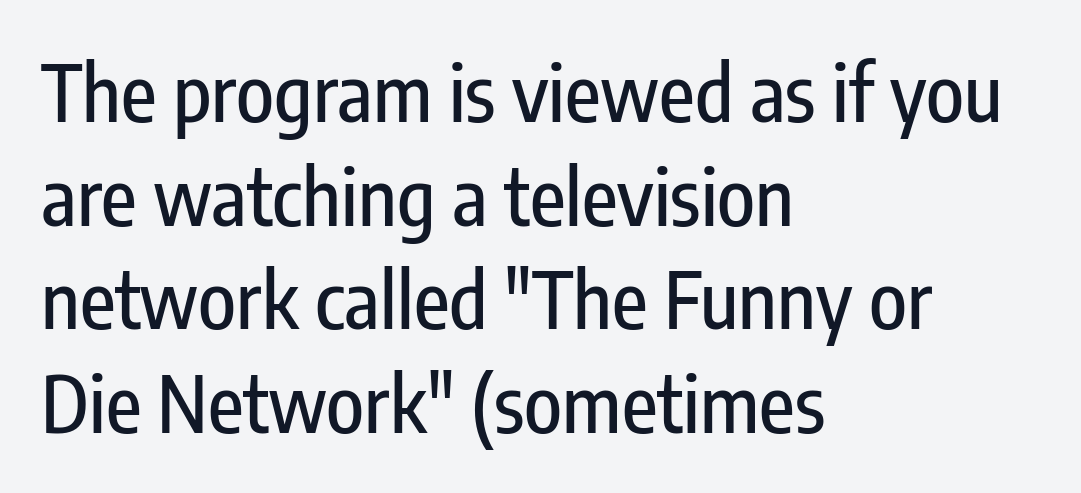
Plain, unruled lines of type. This rendering leaves character spacing at its baseline value. Vertical strokes here are truly vertical. The ragged edge is on the right, which tells us the setting is flush left.
